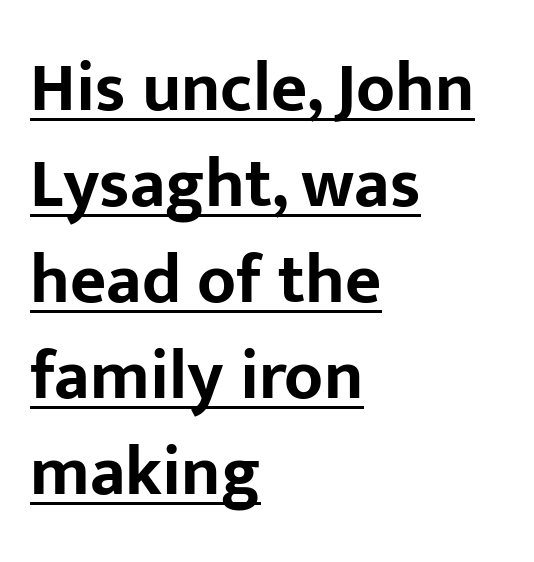
Q: Is the text bold? A: Yes.
Q: Is the text italic (slanted)? A: No, it is upright.
Q: Is the typeface a serif or a sans-serif typeface? A: Sans-serif.
Q: Is the text underlined? A: Yes.
Q: How is the paragraph aligned? A: Left-aligned.
Q: Is the spacing between letters normal or unusually wide? A: Normal.
Q: Is the spacing between lines tight, normal or loose? A: Normal.
Q: Width (condensed, normal, or wide)? A: Normal.
Q: Stroke contrast? A: Low.
Q: x-height? A: Medium.
Q: Monospaced? A: No.
